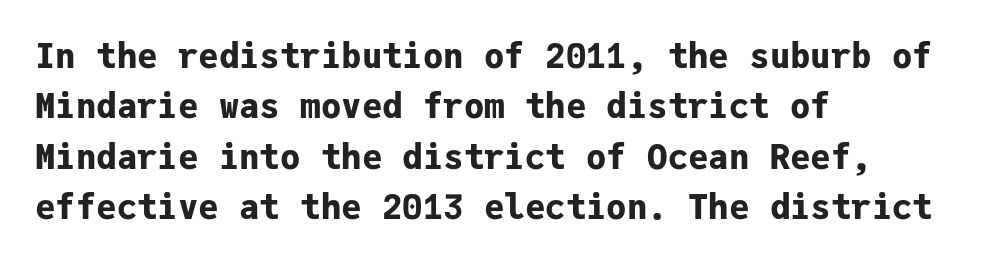
Q: Is the text bold? A: Yes.
Q: Is the text italic (slanted)? A: No, it is upright.
Q: Is the typeface a serif or a sans-serif typeface? A: Sans-serif.
Q: Is the text underlined? A: No.
Q: How is the paragraph aligned? A: Left-aligned.
Q: Is the spacing between letters normal or unusually wide? A: Normal.
Q: Is the spacing between lines tight, normal or loose? A: Normal.
Q: Width (condensed, normal, or wide)? A: Normal.
Q: Stroke contrast? A: Low.
Q: x-height? A: Medium.
Q: Monospaced? A: Yes.
